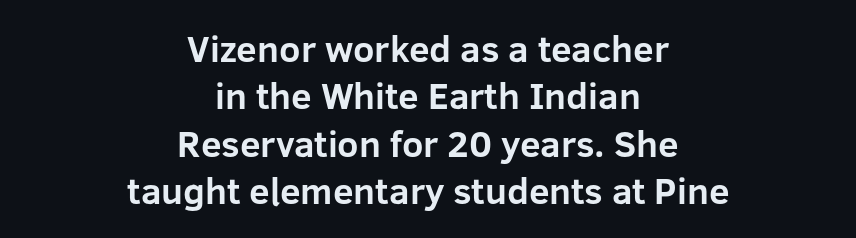
Spacing verdict: proportional, widths tailored to each character. Letterform terminals end flat and unadorned throughout the passage. The rendering uses a bold face; every stroke is thick and dark. Plain, unruled lines of type.
